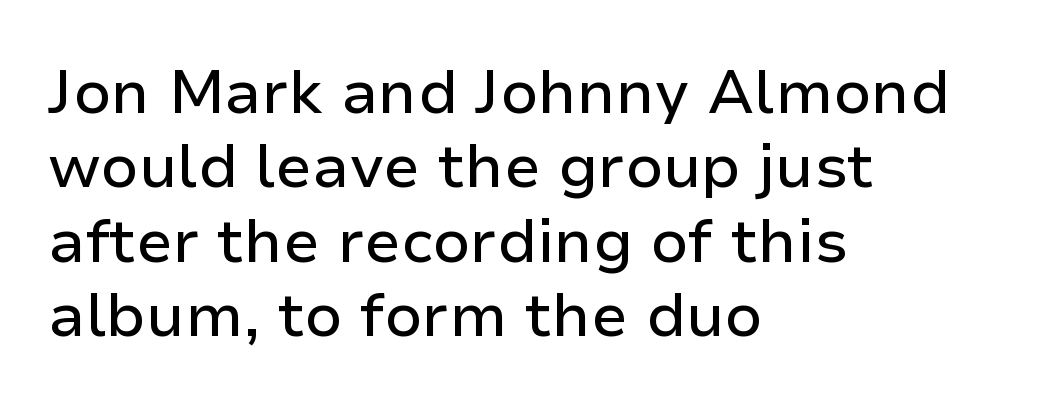
The image shows 61 px sans-serif type, upright; set left-aligned, line spacing 1.22x, normal letter spacing, not underlined; low stroke contrast and a medium x-height.
